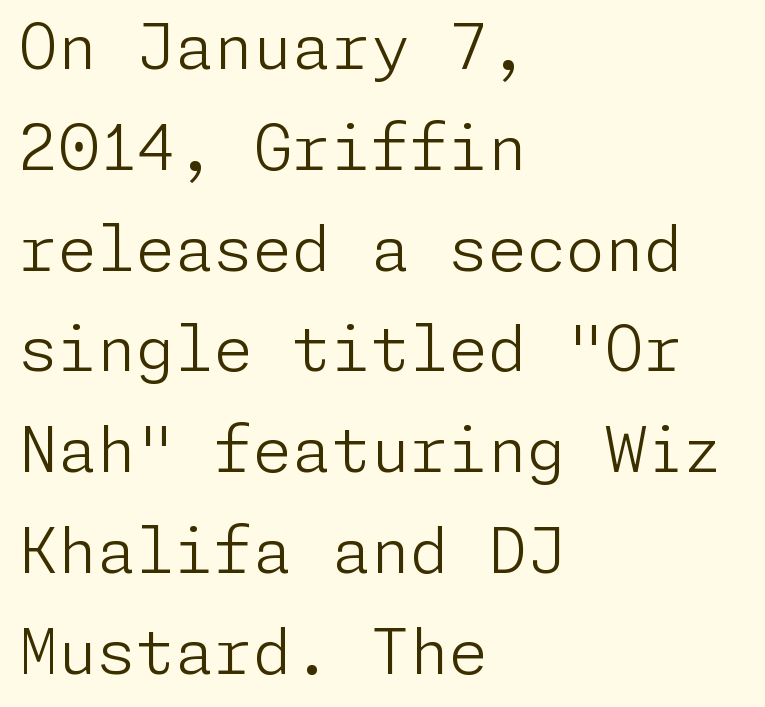
Q: Is the text bold? A: No.
Q: Is the text italic (slanted)? A: No, it is upright.
Q: Is the typeface a serif or a sans-serif typeface? A: Sans-serif.
Q: Is the text underlined? A: No.
Q: How is the paragraph aligned? A: Left-aligned.
Q: Is the spacing between letters normal or unusually wide? A: Normal.
Q: Is the spacing between lines tight, normal or loose? A: Normal.
Q: Width (condensed, normal, or wide)? A: Normal.
Q: Stroke contrast? A: Low.
Q: x-height? A: Medium.
